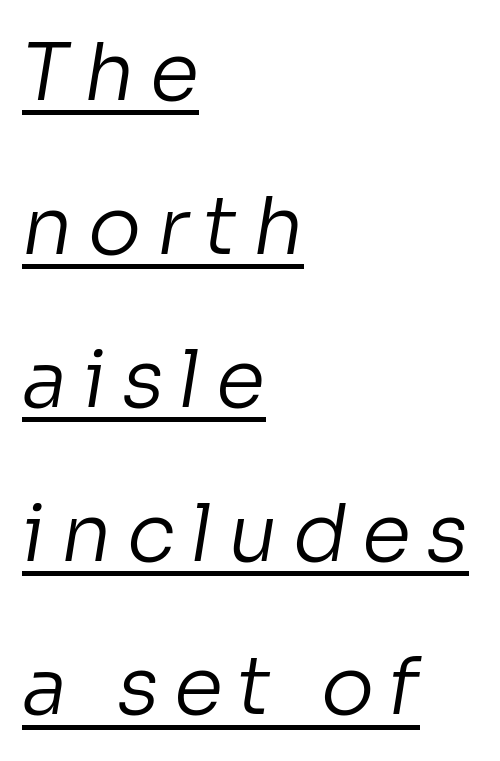
{"serif": "no", "bold": "no", "weight": "regular", "width": "normal", "stroke_contrast": "low", "x_height": "medium", "monospaced": "no", "underline": "yes", "align": "left", "line_spacing": "loose", "line_spacing_ratio": 1.92, "glyph_px": 80}
